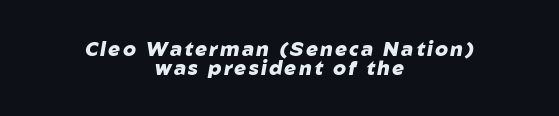
Q: Is the text bold? A: Yes.
Q: Is the text italic (slanted)? A: Yes, it leans right by about 10 degrees.
Q: Is the text underlined? A: No.
Q: How is the paragraph aligned? A: Centered.
Q: Is the spacing between lines tight, normal or loose? A: Tight.
